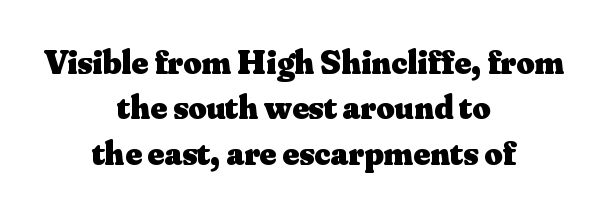
{"serif": "yes", "italic": "no", "bold": "yes", "weight": "heavy", "width": "normal", "stroke_contrast": "medium", "x_height": "small", "monospaced": "no", "underline": "no", "align": "center", "line_spacing": "normal", "line_spacing_ratio": 1.3, "letter_spacing": "normal", "letter_spacing_em": 0.0, "glyph_px": 35}
